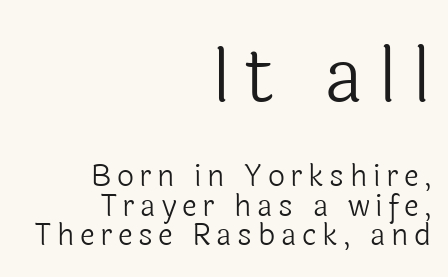
The image shows 76 px light sans-serif type, upright; set right-aligned, tight line spacing (0.99x), not underlined; the first (top) block is 2.53x larger; a medium x-height.
